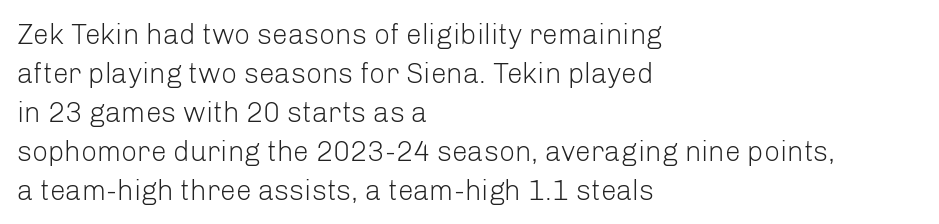
Here the glyphs are tracked normally, forming tight word shapes. Look at the bottom of the vertical strokes: they stop flat, with no serifs. A roman cut, with each character standing at attention. Reading down the column, the eye jumps a familiar distance to each next line. Underlining? Definitely not there. The letters advance in unequal steps, a hallmark of proportional type.
